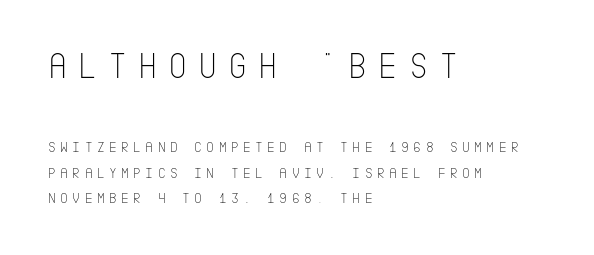
Typesetter's note — upper block bumped up in size, lower block left smaller. In terms of letterform style, serifs are entirely absent. Does extra space separate the letters? Yes, quite a lot of it. Every stem runs plumb, perpendicular to the baseline. Which margin do the lines hug? The left one — the right edge is uneven. A normal amount of white space separates one row of letters from the next.
